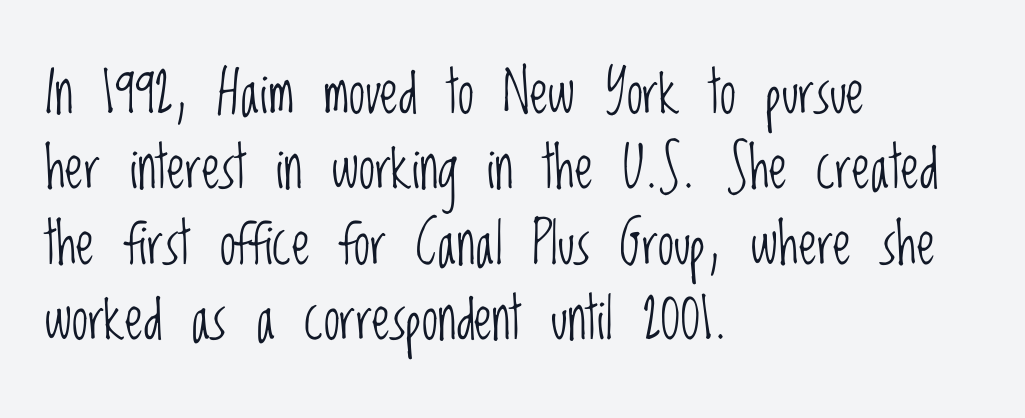
{"serif": "no", "italic": "no", "bold": "no", "weight": "light", "width": "condensed", "stroke_contrast": "low", "x_height": "large", "monospaced": "no", "underline": "no", "align": "left", "line_spacing": "normal", "line_spacing_ratio": 1.3, "letter_spacing": "normal", "letter_spacing_em": 0.0, "glyph_px": 58}
